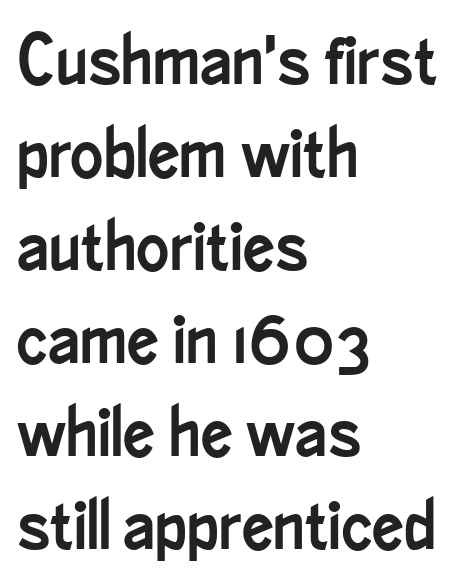
{"serif": "no", "italic": "no", "width": "condensed", "stroke_contrast": "low", "x_height": "small", "monospaced": "no", "underline": "no", "align": "left", "line_spacing": "normal", "line_spacing_ratio": 1.33, "letter_spacing": "normal", "letter_spacing_em": 0.0, "glyph_px": 70}
